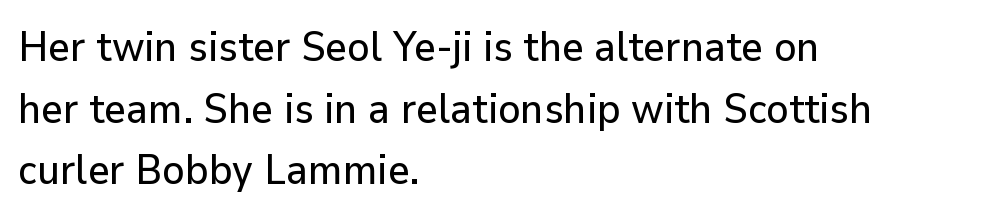
The image shows 42 px sans-serif type, upright; set left-aligned, normal line spacing (1.47x), normal letter spacing, not underlined; low stroke contrast and a medium x-height.
